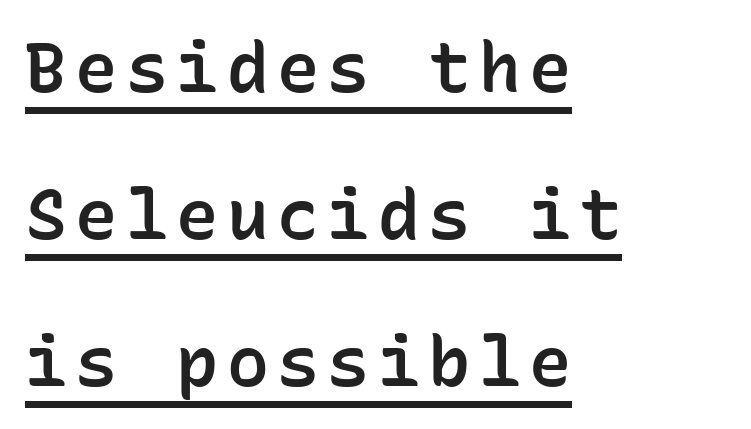
{"serif": "no", "italic": "no", "bold": "semi", "weight": "semibold", "width": "normal", "stroke_contrast": "low", "x_height": "medium", "monospaced": "yes", "underline": "yes", "align": "left", "line_spacing": "loose", "line_spacing_ratio": 2.1, "glyph_px": 70}
